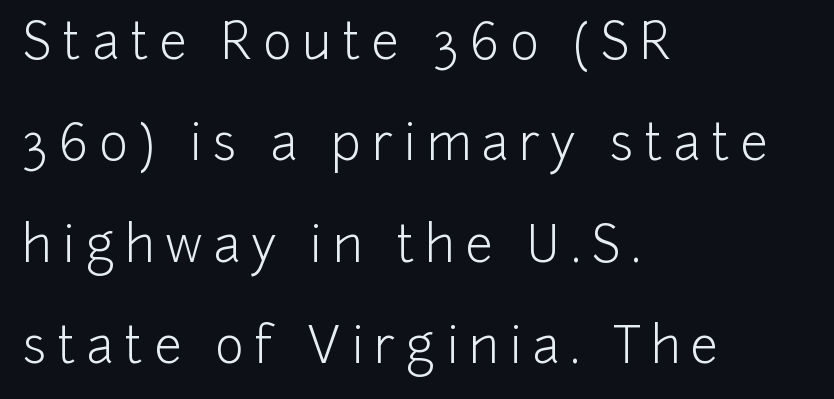
{"serif": "no", "italic": "no", "bold": "no", "weight": "light", "width": "normal", "stroke_contrast": "low", "x_height": "medium", "monospaced": "no", "underline": "no", "align": "left", "line_spacing": "loose", "line_spacing_ratio": 2.07, "letter_spacing": "wide", "letter_spacing_em": 0.22, "glyph_px": 49}
